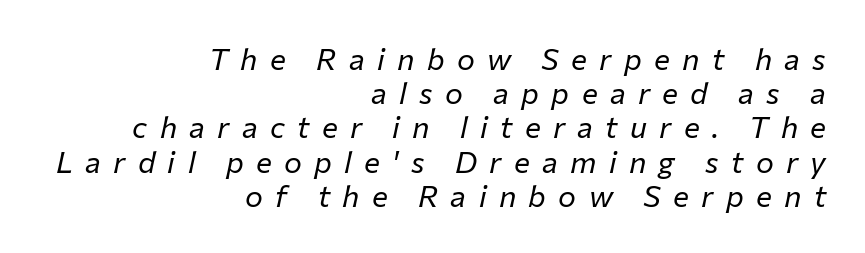
The image shows 30 px regular-weight type, italic (leaning right); set right-aligned, tight line spacing (1.14x), unusually wide letter spacing (+0.41 em), not underlined; low stroke contrast and a medium x-height.
